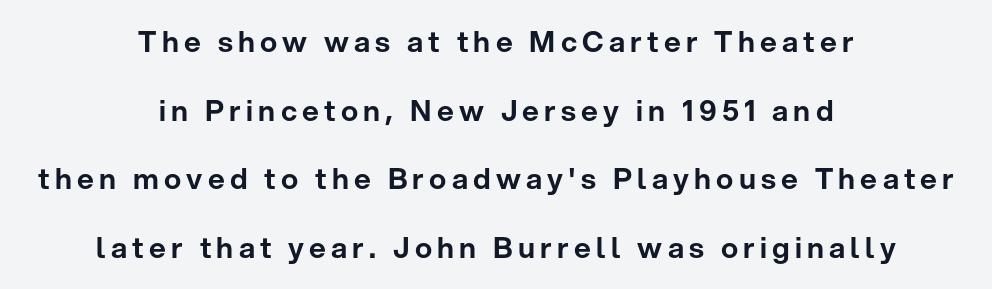
Do the characters align in a grid? No, the font is proportional. The text was rendered using a sans face with plain stroke endings. The font's upright variant was chosen for this text. Descender tails drop into unmarked territory. Horizontal alignment here is central, giving a formal, balanced look. Does the leading feel generous? Absolutely, it's lavish.
